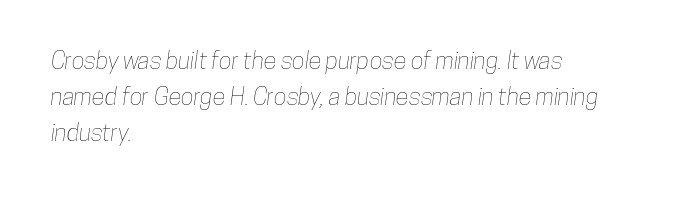
The image shows 24 px text type; set left-aligned, normal line spacing (1.5x), normal letter spacing, not underlined.
